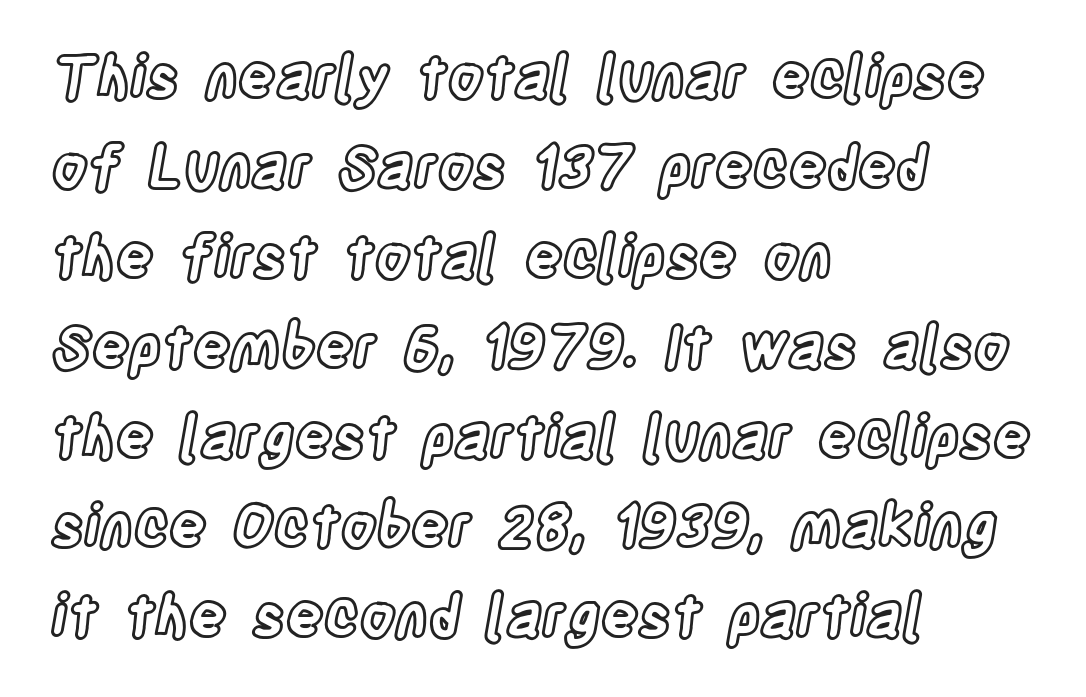
The image shows 58 px condensed type; set left-aligned, normal line spacing (1.55x), normal letter spacing, not underlined; a large x-height.
